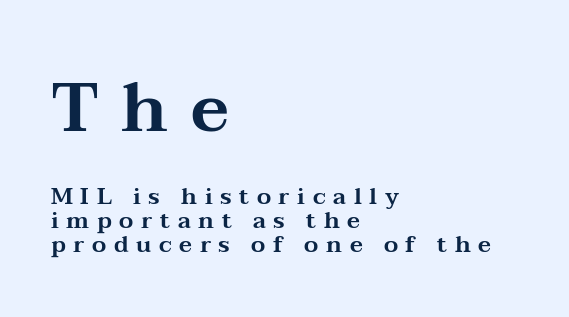
The image shows 68 px wide serif type, upright; set left-aligned, tight line spacing (1.05x), unusually wide letter spacing (+0.33 em), not underlined; the first (top) block is 2.96x larger; medium stroke contrast and a medium x-height.
